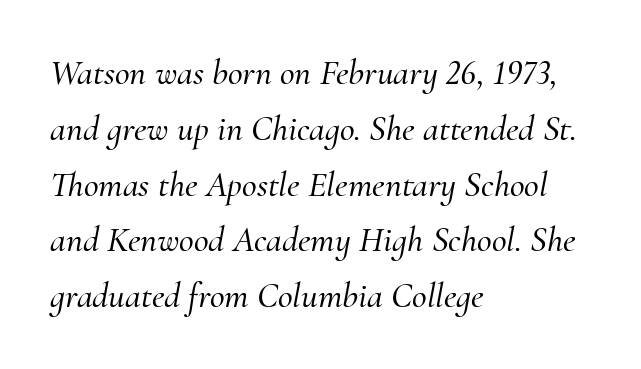
Q: Is the text italic (slanted)? A: Yes, it leans right by about 10 degrees.
Q: Is the typeface a serif or a sans-serif typeface? A: Serif.
Q: Is the text underlined? A: No.
Q: How is the paragraph aligned? A: Left-aligned.
Q: Is the spacing between letters normal or unusually wide? A: Normal.
Q: Is the spacing between lines tight, normal or loose? A: Normal.
Q: Width (condensed, normal, or wide)? A: Normal.
Q: Stroke contrast? A: Medium.
Q: x-height? A: Small.
Q: Monospaced? A: No.
